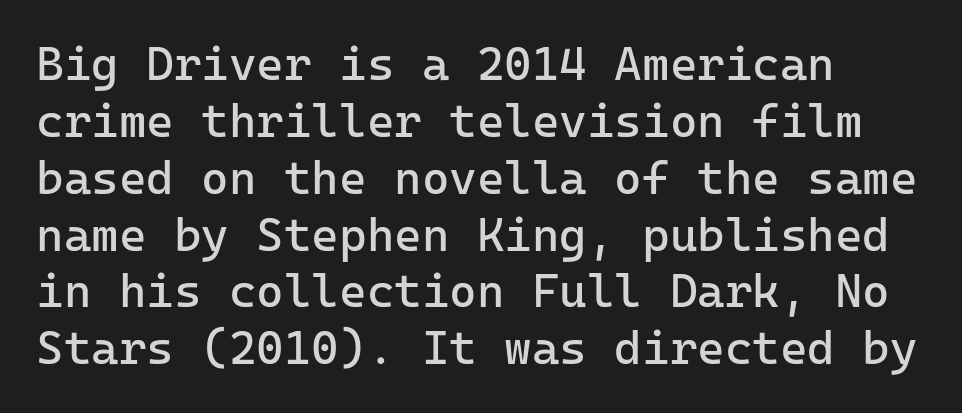
Each letter's strokes conclude bluntly, with no projecting serifs. Compared with typical body copy, the letter spacing here is the same. Note the uniform advance width — an 'i' takes as much space as an 'm'. Every stem runs plumb, perpendicular to the baseline. Short and long lines alike share a common starting point at left.
